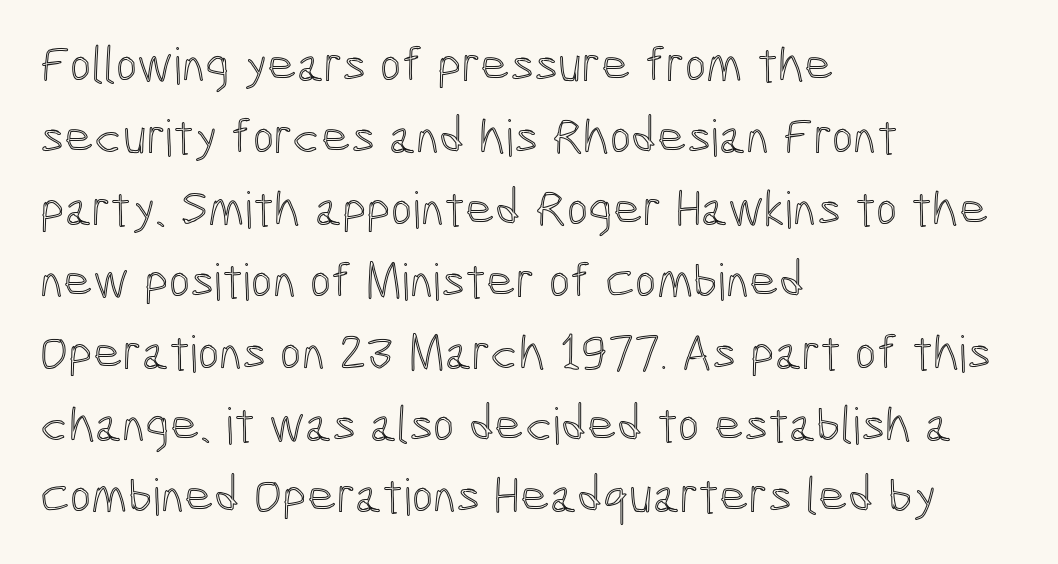
Leading matches the norm, producing a regular column. This sample is left-justified, so line endings fall wherever the words run out. Underline: absent. The axis of the letterforms is exactly vertical.
